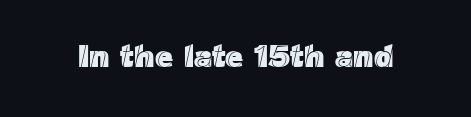
Is there any slant? The stems are plumb. Is this a fixed-width face? No — the glyphs have proportional, varying widths. Look at the tracking — it's just the regular setting, nothing added. Quick note: underline off.
